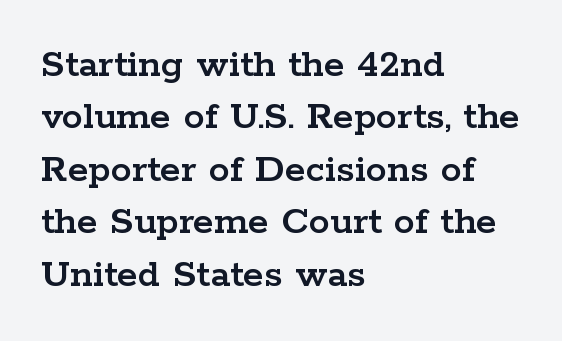
Normally led — the rows are evenly, conventionally spaced. Teacher's note: observe the even left margin — that is flush-left alignment. You could not count columns in this text — the font is proportionally spaced. The type sits square on the baseline with zero lean.
